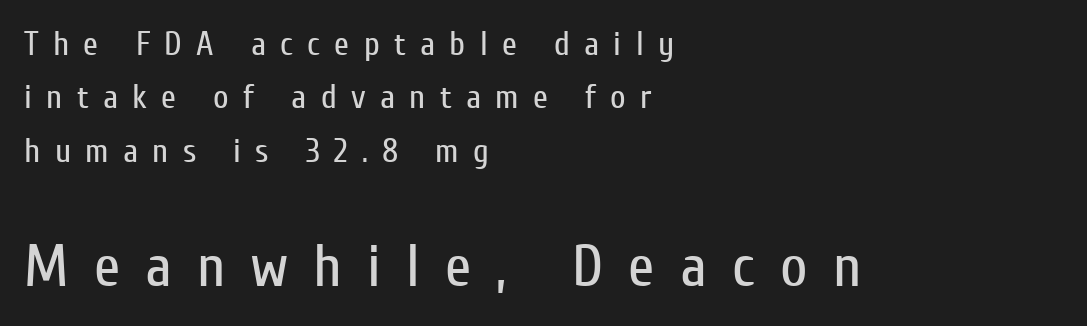
{"serif": "no", "italic": "no", "bold": "no", "weight": "regular", "width": "condensed", "stroke_contrast": "low", "x_height": "medium", "monospaced": "no", "underline": "no", "align": "left", "line_spacing": "normal", "line_spacing_ratio": 1.57, "letter_spacing": "wide", "letter_spacing_em": 0.42, "larger_block": "second", "size_ratio": 1.76, "glyph_px": 60}
